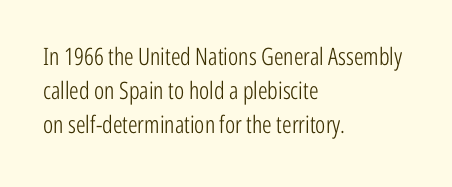
Q: Is the text bold? A: No.
Q: Is the text italic (slanted)? A: No, it is upright.
Q: Is the text underlined? A: No.
Q: How is the paragraph aligned? A: Left-aligned.
Q: Is the spacing between letters normal or unusually wide? A: Normal.
Q: Is the spacing between lines tight, normal or loose? A: Normal.
